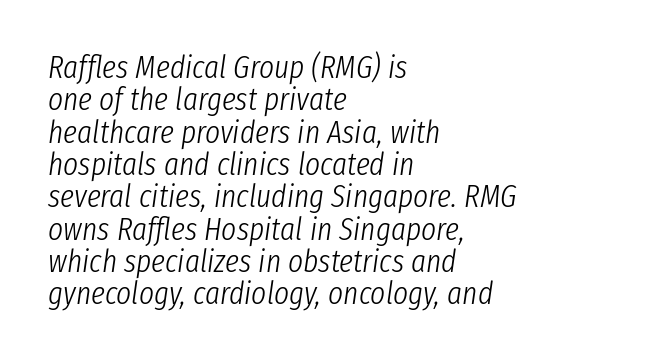
Is the letter spacing exaggerated? No — it looks like the ordinary default. This rendering features lettering with no underline. The rendering uses natural spacing where letterforms have individual widths. Stem width sits at or under what a default text font uses. The rendering uses a small line-height, squeezing the rows.
